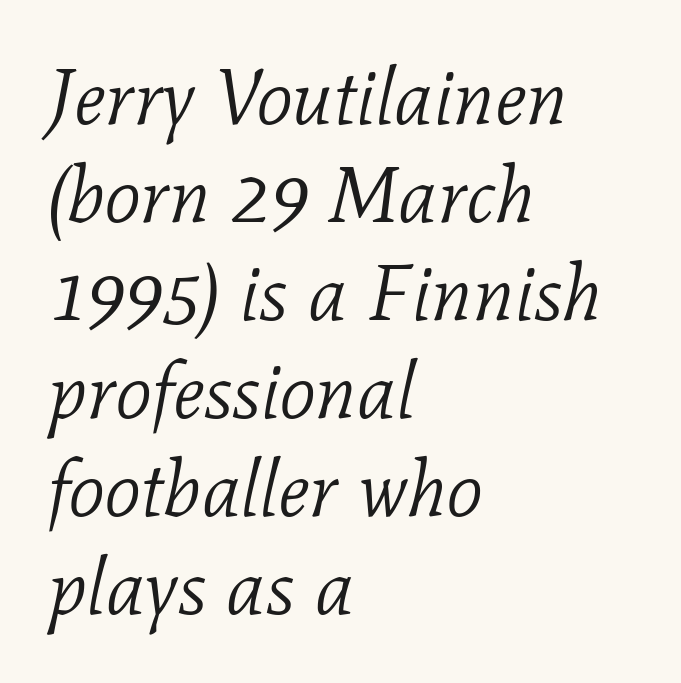
Q: Is the text bold? A: No.
Q: Is the text italic (slanted)? A: Yes, it leans right by about 11 degrees.
Q: Is the typeface a serif or a sans-serif typeface? A: Serif.
Q: Is the text underlined? A: No.
Q: How is the paragraph aligned? A: Left-aligned.
Q: Is the spacing between letters normal or unusually wide? A: Normal.
Q: Width (condensed, normal, or wide)? A: Normal.
Q: Stroke contrast? A: Low.
Q: x-height? A: Medium.
Q: Monospaced? A: No.
